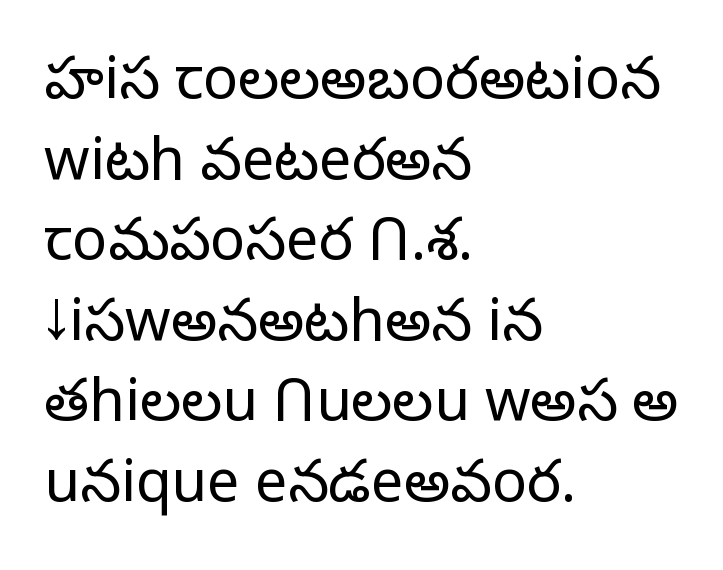
The image shows 58 px light sans-serif type, upright; set left-aligned, normal line spacing (1.39x), normal letter spacing, not underlined; low stroke contrast and a medium x-height.
